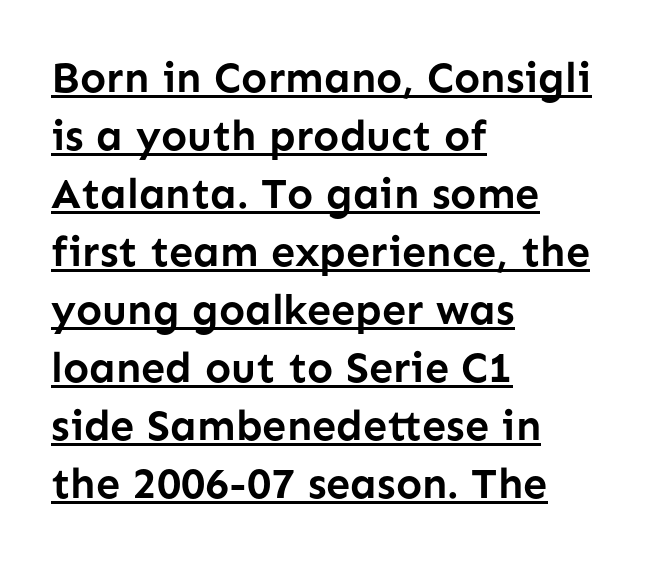
This sample uses a sans-serif face. The rendering anchors every line to the left-hand side. Does the leading feel generous? No, just average. Default kerning and tracking; the words read as compact shapes. The letters stand straight up with perfectly vertical stems.
